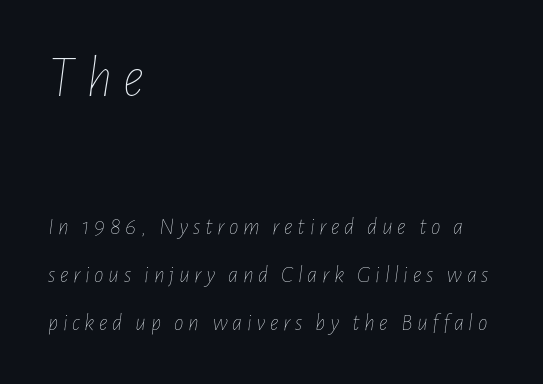
The face used here is proportionally spaced, like ordinary book or web type. The gap between lines stays unmarked. Reading top to bottom, the characters get smaller at the block break. Compared with ordinary roman type, these characters are visibly tilted. The line-height multiplier appears high, well above default. Typeset ragged right — the left edge is the straight one.
